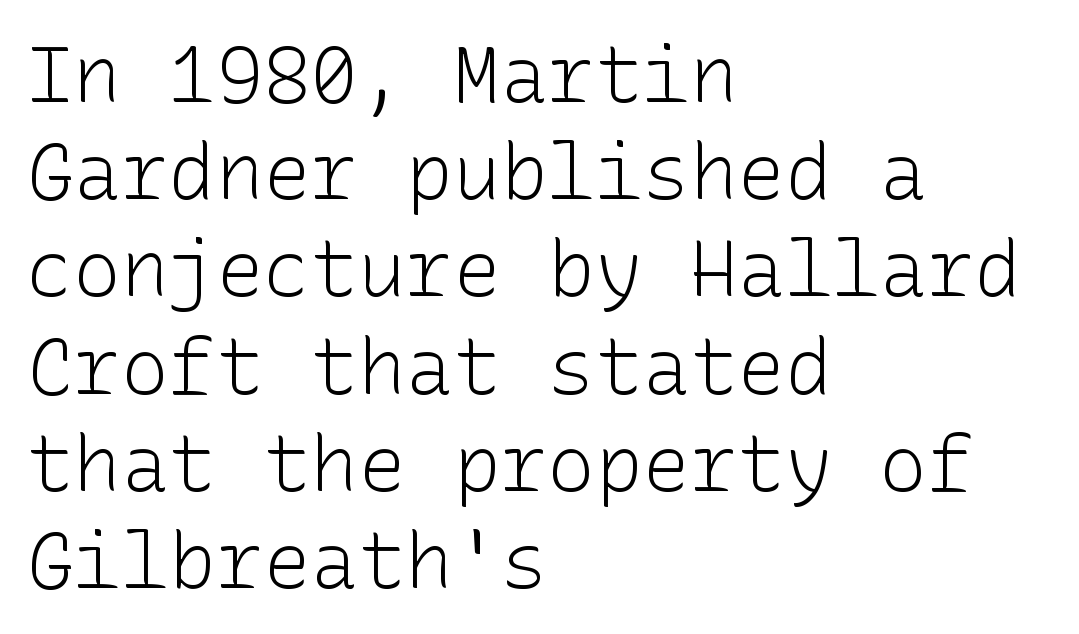
{"serif": "no", "italic": "no", "bold": "no", "weight": "light", "width": "normal", "stroke_contrast": "low", "x_height": "medium", "underline": "no", "align": "left", "line_spacing_ratio": 1.23, "letter_spacing": "normal", "letter_spacing_em": 0.0, "glyph_px": 79}
